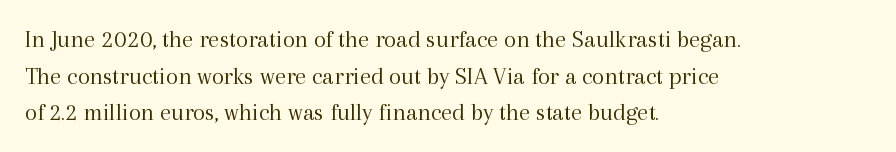
Weight: in the light-to-regular range. In CSS terms this would be text-align: left. The letters stand straight up with perfectly vertical stems. Each new line begins a customary step beneath the previous one. Characters follow at the spacing the type designer built in.
